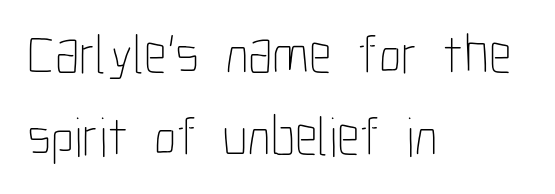
Spacing between characters is what you'd get straight out of the box. Is the type heavy? It reads as light-to-regular instead. Looks like regular typesetting: each glyph gets only the width it needs. Rendered with straight, roman letterforms. Each new line begins a customary step beneath the previous one. The paragraph has a hard left edge and a soft right edge.
